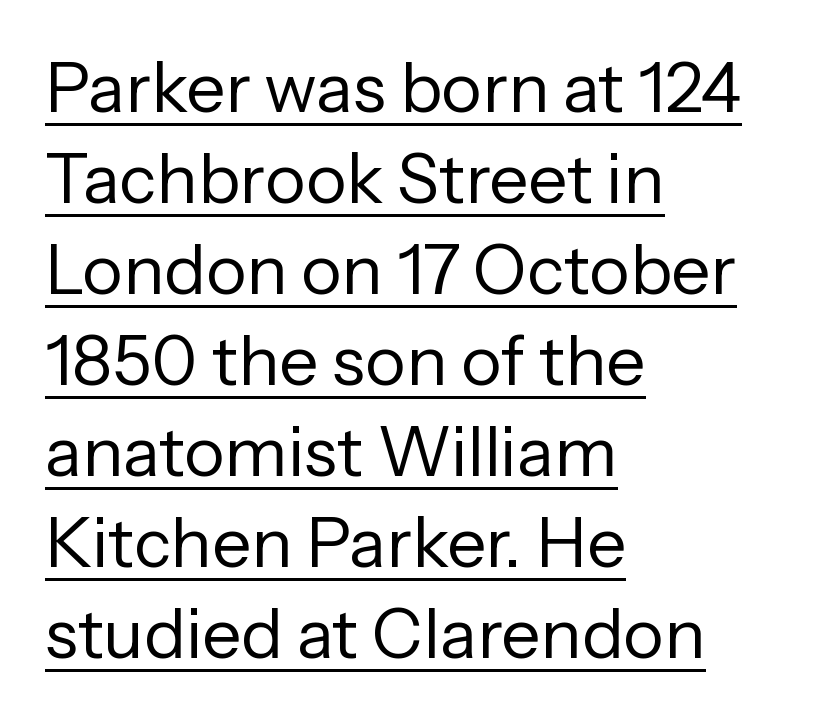
Underline: present. Letterform terminals end flat and unadorned throughout the passage. Upright lettering throughout. Stems here are at most as thick as an everyday book face. No extra tracking has been applied to these lines.
